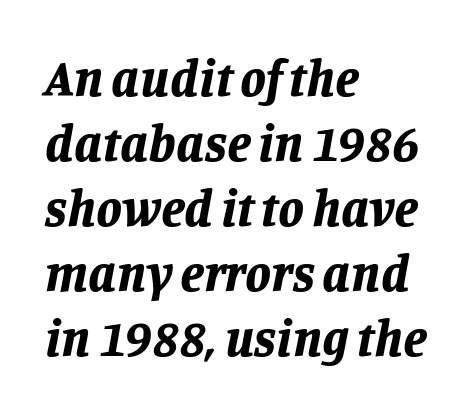
The rendering uses natural spacing where letterforms have individual widths. Unmarked baselines from the first word to the last. In CSS terms this would be text-align: left. The face used here is rendered with its standard letterfit. A dark, heavy texture on the line: the type is bold. Successive baselines arrive at the customary interval.
